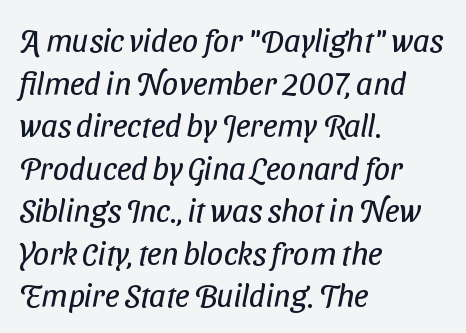
Stem width sits at or under what a default text font uses. The text was rendered using a sans face with plain stroke endings. The text block is weighted toward the left margin, trailing off unevenly rightward. Each row of text sits above clean, open space.
